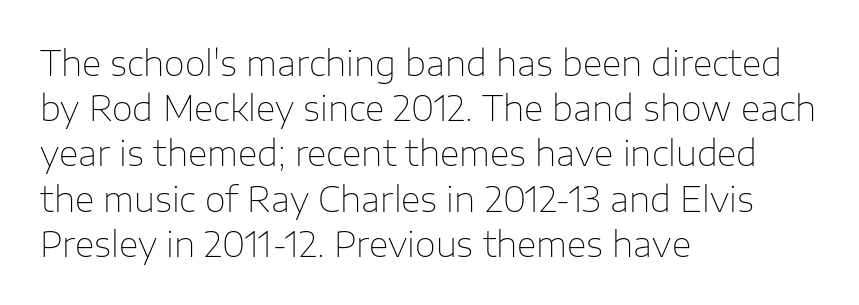
{"serif": "no", "italic": "no", "bold": "no", "weight": "thin", "width": "normal", "stroke_contrast": "low", "x_height": "medium", "monospaced": "no", "underline": "no", "align": "left", "line_spacing": "normal", "line_spacing_ratio": 1.33, "letter_spacing": "normal", "letter_spacing_em": 0.0, "glyph_px": 34}
